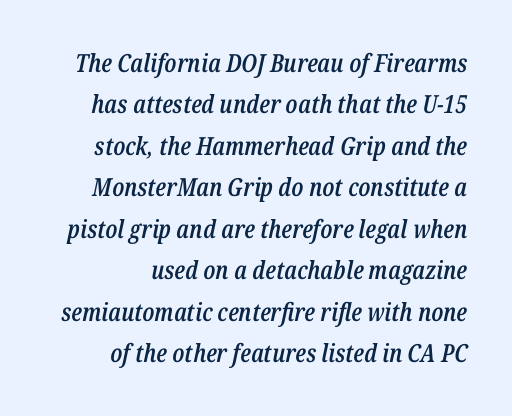
Descenders hang freely into open space. Looking at the ascenders, they clearly lean. Honestly, the letter spacing is just normal — you wouldn't notice it. Strokes here are thickened, but only to semibold level.
